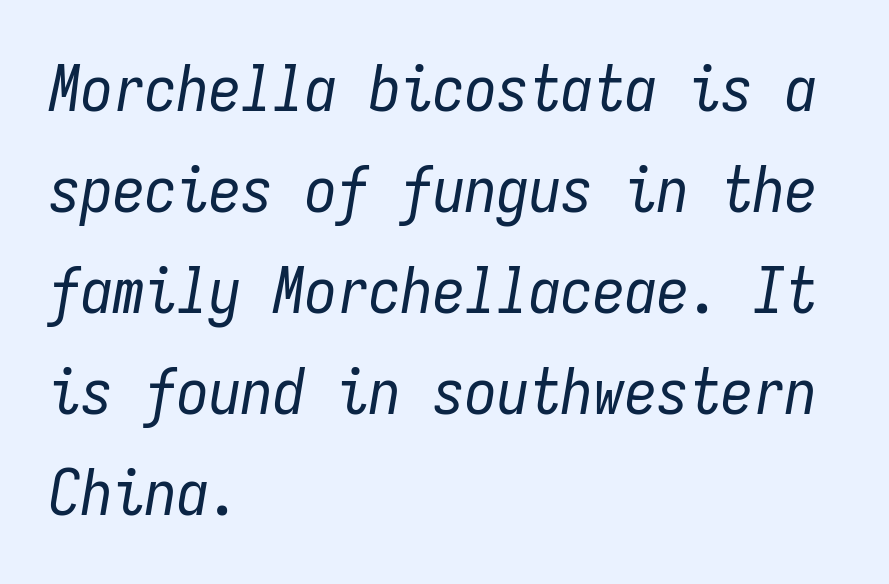
Compared with typical body copy, the letter spacing here is the same. Summary of vertical rhythm: regular, with standard interline spacing. Heft: none added — not bold. Here the designer chose a console-style face with uniform glyph widths.
